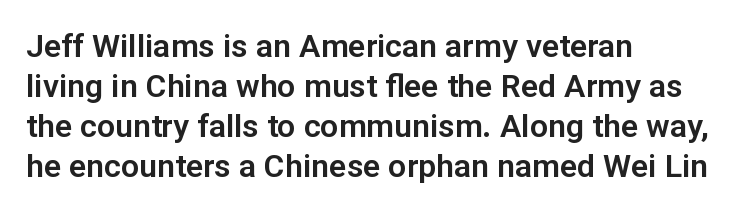
The typesetter chose a ragged-right arrangement here. Is there much room between lines? A standard amount, neither cramped nor airy. In terms of letterspacing, this is plain default setting. The typeface chosen for these lines omits serifs.
